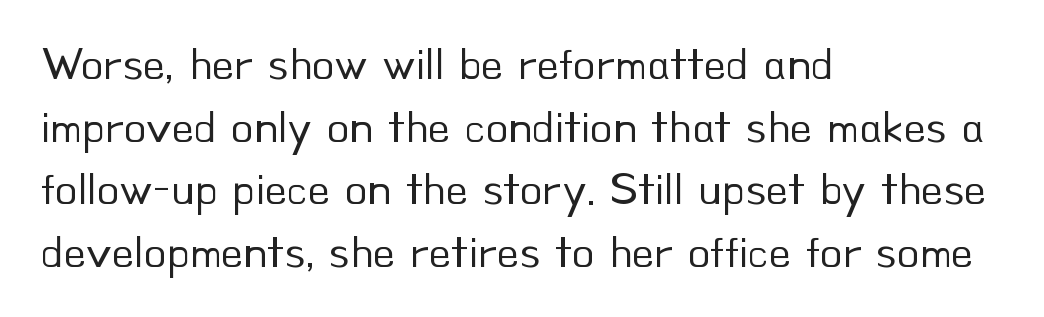
Q: Is the text bold? A: No.
Q: Is the text italic (slanted)? A: No, it is upright.
Q: Is the typeface a serif or a sans-serif typeface? A: Sans-serif.
Q: Is the text underlined? A: No.
Q: How is the paragraph aligned? A: Left-aligned.
Q: Is the spacing between letters normal or unusually wide? A: Normal.
Q: Is the spacing between lines tight, normal or loose? A: Normal.
Q: Width (condensed, normal, or wide)? A: Normal.
Q: Stroke contrast? A: Low.
Q: x-height? A: Small.
Q: Monospaced? A: No.
